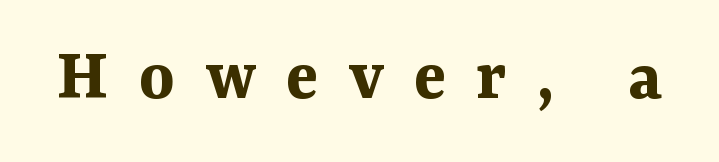
The image shows 75 px bold serif type, upright; set unusually wide letter spacing (+0.4 em), not underlined; medium stroke contrast and a medium x-height.
